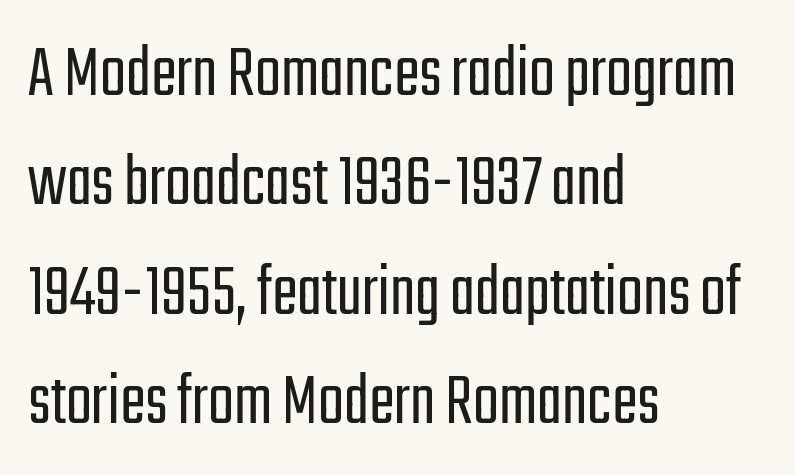
This rendering uses left alignment, leaving the right contour irregular. Each word holds together tightly as a unit, with standard inter-letter gaps. Compared with a typical body face, this is equally light or lighter still. Summary of vertical rhythm: regular, with standard interline spacing.
